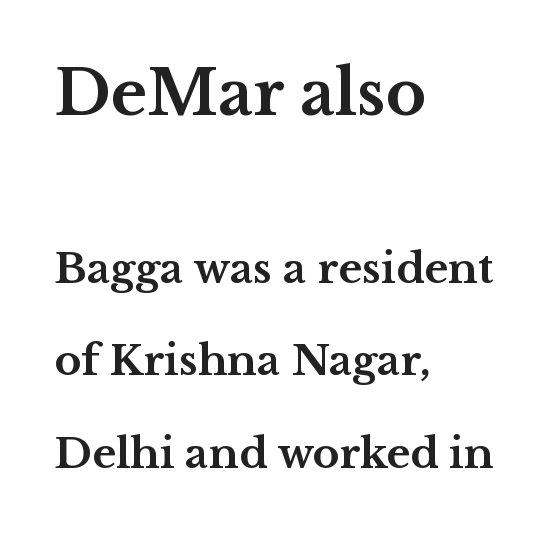
The image shows 62 px bold, wide serif type, upright; set left-aligned, loose line spacing (2.25x), normal letter spacing, not underlined; the first (top) block is 1.51x larger; medium stroke contrast and a medium x-height.
